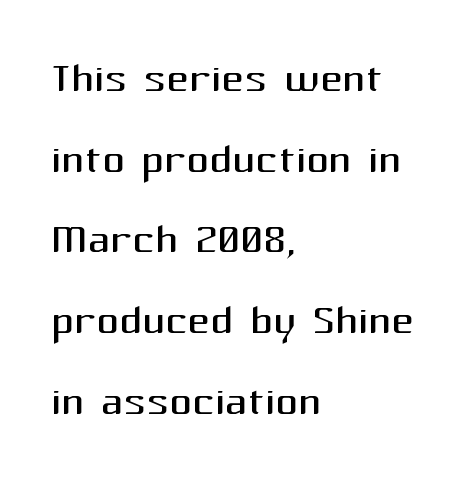
{"serif": "no", "italic": "no", "bold": "no", "weight": "regular", "width": "normal", "stroke_contrast": "medium", "x_height": "medium", "monospaced": "no", "underline": "no", "align": "left", "line_spacing": "normal", "line_spacing_ratio": 1.44, "letter_spacing": "normal", "letter_spacing_em": 0.0, "glyph_px": 56}
